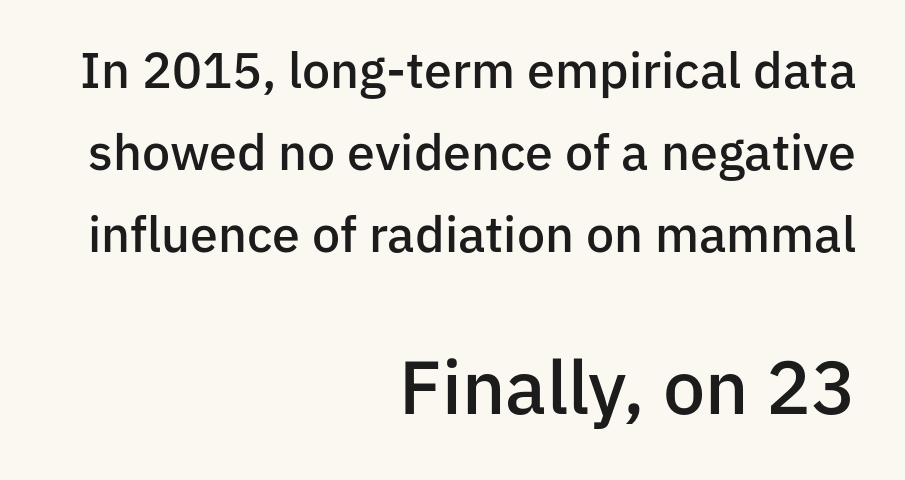
{"serif": "no", "italic": "no", "bold": "semi", "weight": "semibold", "width": "normal", "stroke_contrast": "low", "x_height": "medium", "monospaced": "no", "underline": "no", "align": "right", "line_spacing": "normal", "line_spacing_ratio": 1.64, "letter_spacing": "normal", "letter_spacing_em": 0.0, "larger_block": "second", "size_ratio": 1.5, "glyph_px": 75}
